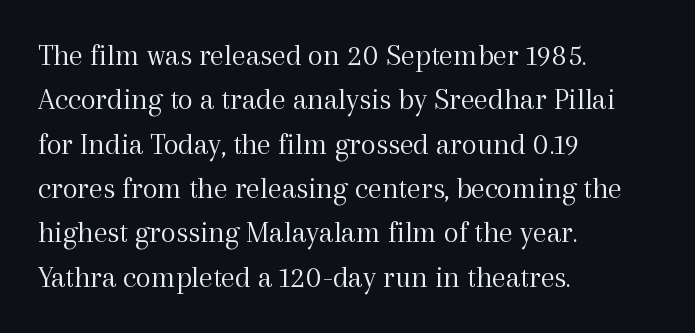
{"serif": "yes", "italic": "no", "bold": "no", "weight": "light", "width": "normal", "x_height": "medium", "monospaced": "no", "underline": "no", "align": "left", "line_spacing": "normal", "line_spacing_ratio": 1.43, "letter_spacing": "normal", "letter_spacing_em": 0.0, "glyph_px": 31}
